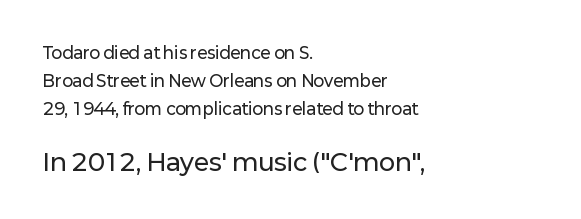
Q: Is the text italic (slanted)? A: No, it is upright.
Q: Is the text underlined? A: No.
Q: How is the paragraph aligned? A: Left-aligned.
Q: Is the spacing between letters normal or unusually wide? A: Normal.
Q: Which block of text is set in a larger size, the first (top) or the second (bottom)? A: The second (bottom) one.
